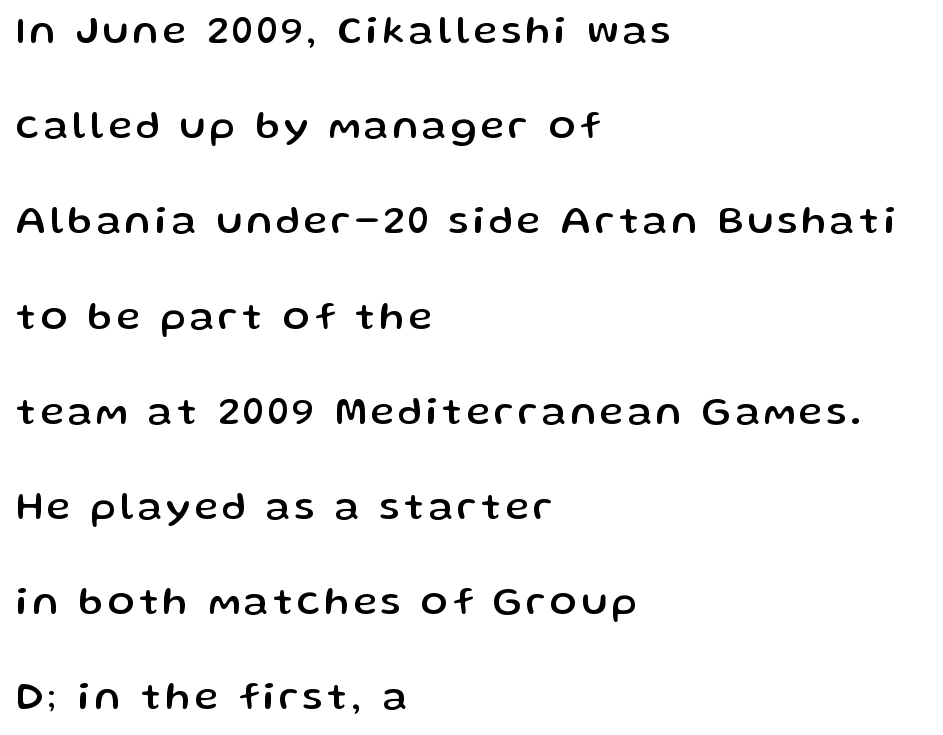
{"serif": "no", "italic": "no", "width": "normal", "stroke_contrast": "low", "x_height": "medium", "monospaced": "no", "underline": "no", "align": "left", "line_spacing": "loose", "line_spacing_ratio": 2.38, "glyph_px": 40}
